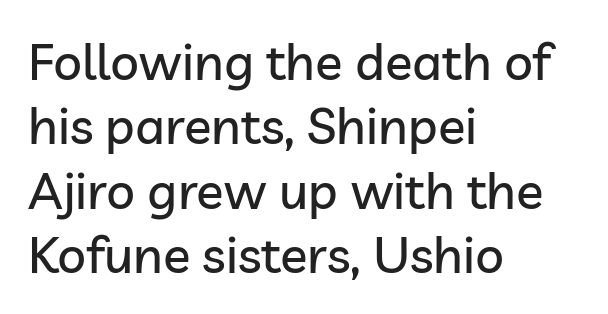
Q: Is the text italic (slanted)? A: No, it is upright.
Q: Is the typeface a serif or a sans-serif typeface? A: Sans-serif.
Q: Is the text underlined? A: No.
Q: How is the paragraph aligned? A: Left-aligned.
Q: Is the spacing between letters normal or unusually wide? A: Normal.
Q: Is the spacing between lines tight, normal or loose? A: Normal.
Q: Width (condensed, normal, or wide)? A: Normal.
Q: Stroke contrast? A: Low.
Q: x-height? A: Medium.
Q: Monospaced? A: No.
